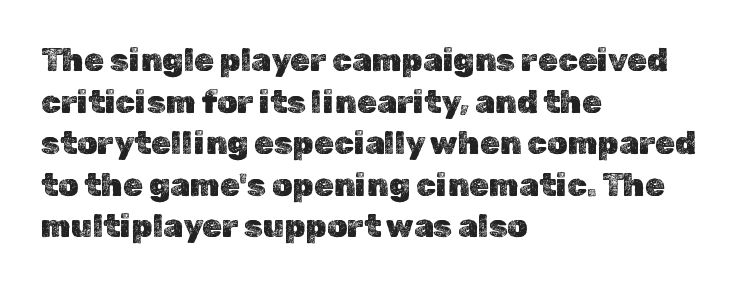
In CSS terms this would be text-align: left. A typesetter would call this proportional, since set widths differ per character. Each row of text sits above clean, open space. The rows are spaced the way most documents space them. The type is set solid horizontally, with unmodified tracking. The type sits square on the baseline with zero lean.
